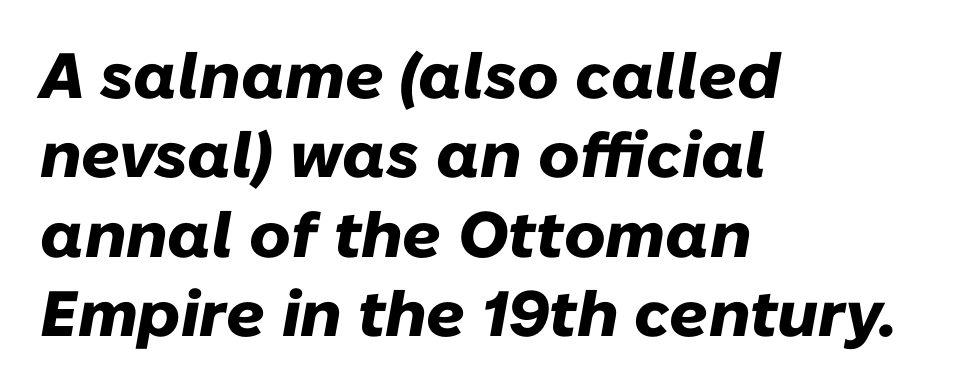
Q: Is the text bold? A: Yes.
Q: Is the text italic (slanted)? A: Yes, it leans right by about 10 degrees.
Q: Is the text underlined? A: No.
Q: How is the paragraph aligned? A: Left-aligned.
Q: Is the spacing between letters normal or unusually wide? A: Normal.
Q: Width (condensed, normal, or wide)? A: Normal.
Q: Stroke contrast? A: Low.
Q: x-height? A: Medium.
Q: Monospaced? A: No.
